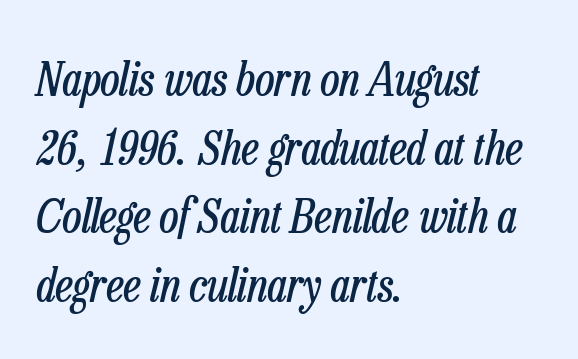
Q: Is the text bold? A: No.
Q: Is the text italic (slanted)? A: Yes, it leans right by about 13 degrees.
Q: Is the text underlined? A: No.
Q: How is the paragraph aligned? A: Left-aligned.
Q: Is the spacing between letters normal or unusually wide? A: Normal.
Q: Is the spacing between lines tight, normal or loose? A: Normal.
Q: Width (condensed, normal, or wide)? A: Condensed.
Q: Stroke contrast? A: Low.
Q: x-height? A: Medium.
Q: Monospaced? A: No.
